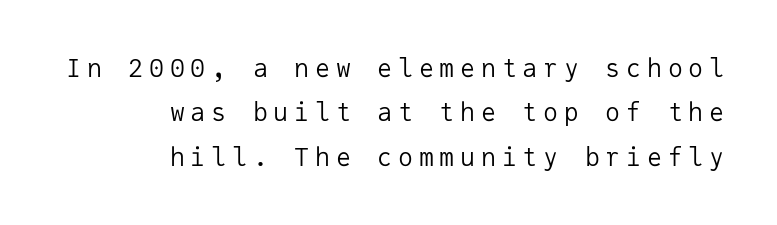
The image shows 25 px text type, upright; set right-aligned, line spacing 1.78x, unusually wide letter spacing (+0.23 em), not underlined.
